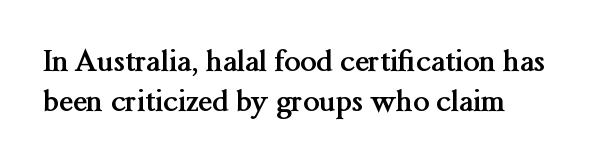
The image shows 29 px semibold serif type, upright; set normal line spacing (1.39x), normal letter spacing, not underlined; medium stroke contrast and a medium x-height.
